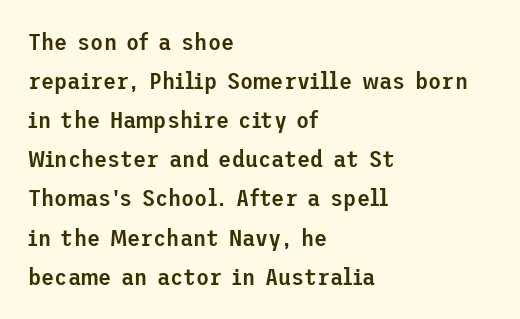
The text block is weighted toward the left margin, trailing off unevenly rightward. Bare-footed words on every line. The line texture is even and compact thanks to regular tracking. As a designer I'd log this as weight 600, semibold. In terms of posture, this sample is upright. Normally led — the rows are evenly, conventionally spaced.
